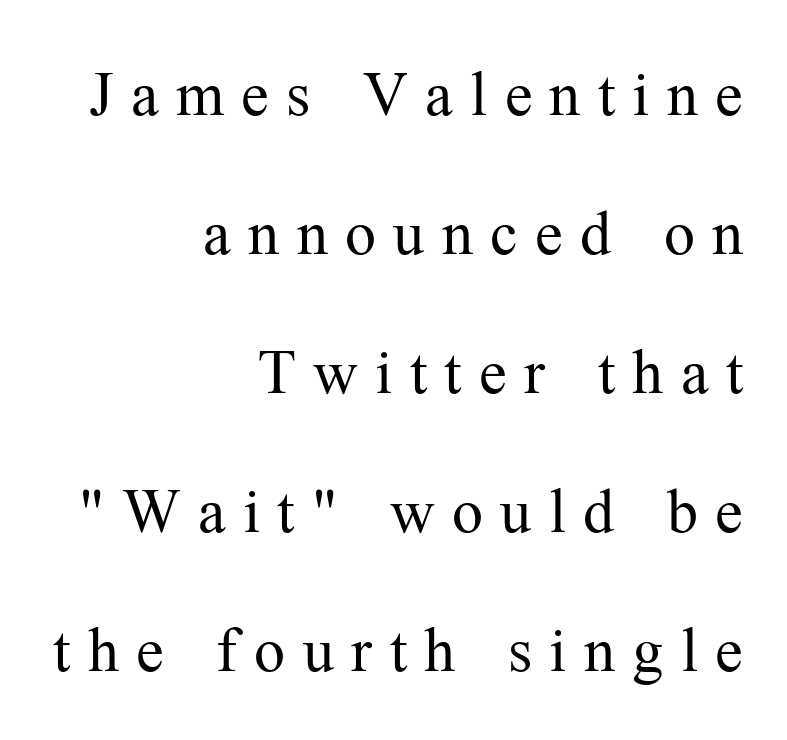
Q: Is the text bold? A: No.
Q: Is the text italic (slanted)? A: No, it is upright.
Q: Is the typeface a serif or a sans-serif typeface? A: Serif.
Q: Is the text underlined? A: No.
Q: How is the paragraph aligned? A: Right-aligned.
Q: Is the spacing between letters normal or unusually wide? A: Unusually wide.
Q: Is the spacing between lines tight, normal or loose? A: Loose.
Q: Width (condensed, normal, or wide)? A: Normal.
Q: Stroke contrast? A: Medium.
Q: x-height? A: Medium.
Q: Monospaced? A: No.
